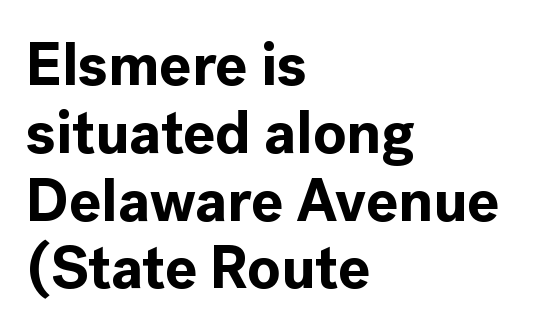
Q: Is the text bold? A: Yes.
Q: Is the text italic (slanted)? A: No, it is upright.
Q: Is the typeface a serif or a sans-serif typeface? A: Sans-serif.
Q: Is the text underlined? A: No.
Q: How is the paragraph aligned? A: Left-aligned.
Q: Is the spacing between letters normal or unusually wide? A: Normal.
Q: Is the spacing between lines tight, normal or loose? A: Tight.
Q: Width (condensed, normal, or wide)? A: Normal.
Q: x-height? A: Medium.
Q: Monospaced? A: No.
